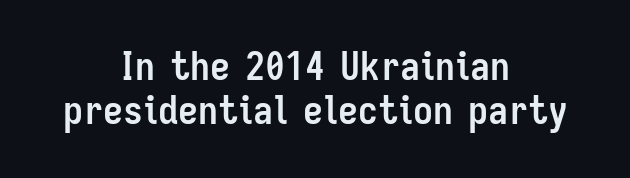
No feet cap the strokes, marking this as sans-serif type. The lettering stays uniformly vertical, giving the passage a roman look. Any mark beneath the type? The region is blank. Where is the straight margin? There isn't one; the lines are centered. Proportional: the letters do not fall into vertical columns. The gaps between neighbouring characters are ordinary and unremarkable.
